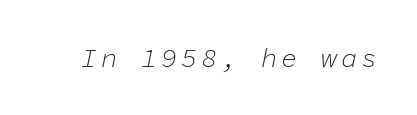
The image shows 27 px text type, italic (leaning right); set not underlined.
